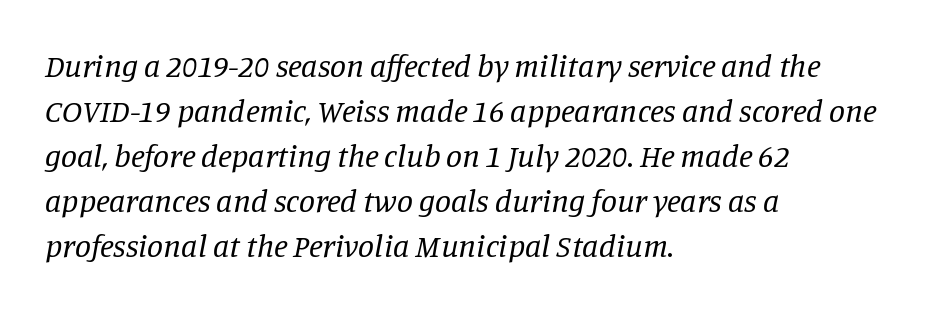
Q: Is the text bold? A: No.
Q: Is the text italic (slanted)? A: Yes, it leans right by about 11 degrees.
Q: Is the typeface a serif or a sans-serif typeface? A: Serif.
Q: Is the text underlined? A: No.
Q: How is the paragraph aligned? A: Left-aligned.
Q: Is the spacing between letters normal or unusually wide? A: Normal.
Q: Is the spacing between lines tight, normal or loose? A: Normal.
Q: Width (condensed, normal, or wide)? A: Normal.
Q: Stroke contrast? A: Low.
Q: x-height? A: Large.
Q: Monospaced? A: No.
